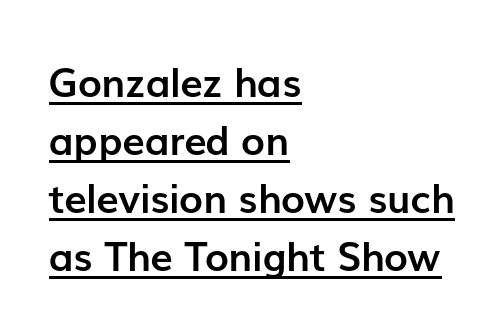
Summary of vertical rhythm: regular, with standard interline spacing. Stroke terminals: plain, sans-serif. Bold? Absolutely — the strokes are thick and heavy. The type sits square on the baseline with zero lean. The lines in this sample share a left origin and differ only in where they stop. A rule runs beneath these lines of type.
